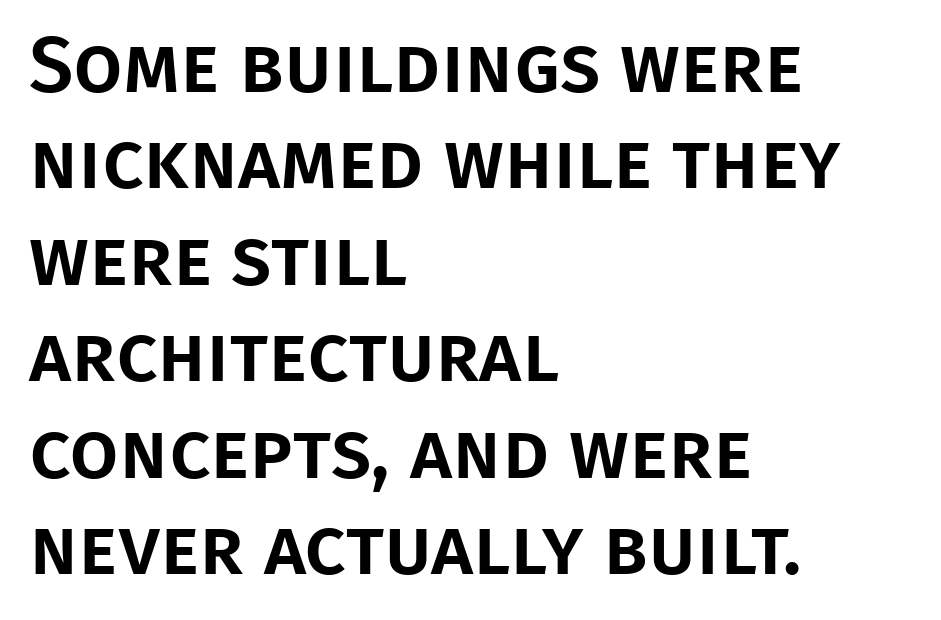
The image shows 79 px sans-serif type, upright; set left-aligned, line spacing 1.22x, normal letter spacing, not underlined; low stroke contrast and a large x-height.
